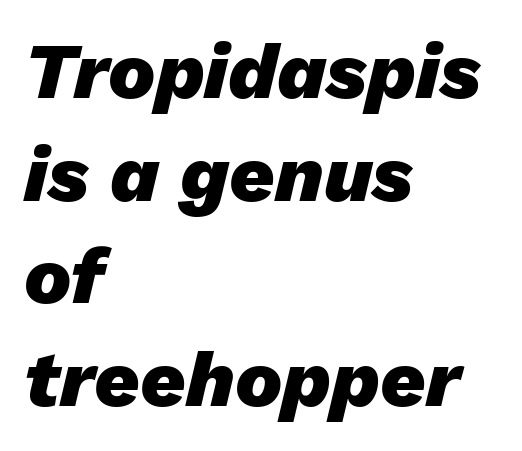
Note the varied advance widths — an 'i' is clearly narrower than an 'm'. The lines sit at an ordinary, default distance from one another. It's the slanting kind of type. Unmarked baselines from the first word to the last.
